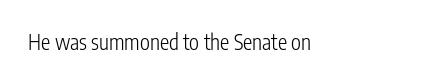
The passage shown is not underscored anywhere. The font's upright variant was chosen for this text. Stems here are at most as thick as an everyday book face. Observe the ordinary spacing: letters are neighbours, not strangers.
